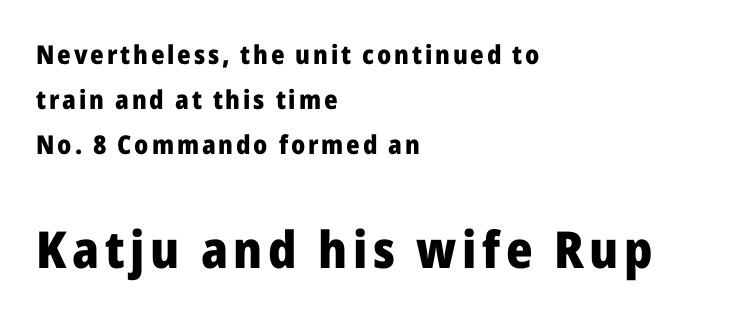
The image shows 51 px heavy sans-serif type, upright; set left-aligned, line spacing 1.74x, not underlined; the second (bottom) block is 1.96x larger; low stroke contrast and a medium x-height.
